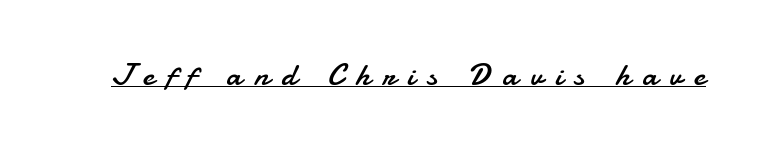
The image shows 32 px regular-weight sans-serif type; set unusually wide letter spacing (+0.38 em), underlined; low stroke contrast and a small x-height.
